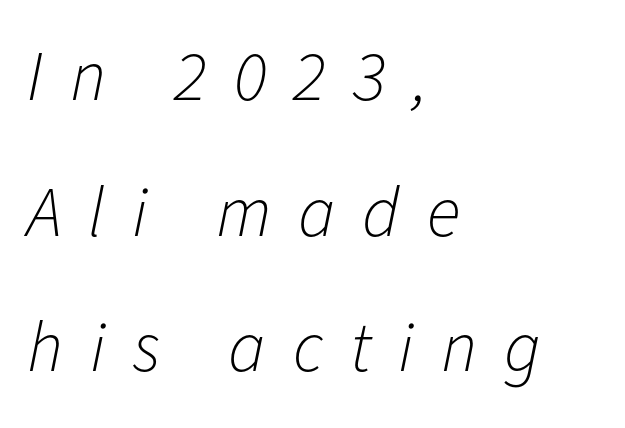
Descenders hang freely into open space. The compositor pushed each line to the left boundary. This sample trades compactness for vertical openness between lines. Look at the tracking — it's clearly loosened, letters drifting apart.
